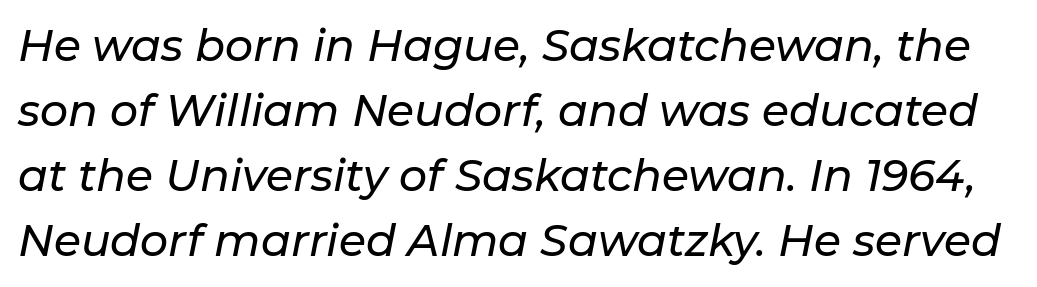
This is oblique type, the kind used for emphasis or titles. Just letters on the line, the space beneath them empty. Proportional: the letters do not fall into vertical columns. What's the leading like? Ordinary, nothing unusual. Observe the ordinary spacing: letters are neighbours, not strangers.
